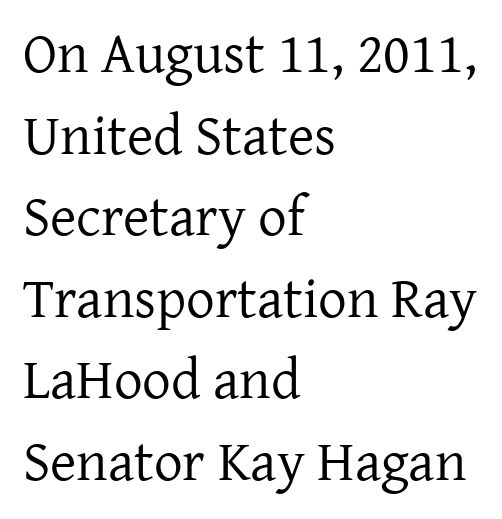
Q: Is the text bold? A: No.
Q: Is the text italic (slanted)? A: No, it is upright.
Q: Is the typeface a serif or a sans-serif typeface? A: Serif.
Q: Is the text underlined? A: No.
Q: How is the paragraph aligned? A: Left-aligned.
Q: Is the spacing between letters normal or unusually wide? A: Normal.
Q: Is the spacing between lines tight, normal or loose? A: Normal.
Q: Width (condensed, normal, or wide)? A: Normal.
Q: Stroke contrast? A: Low.
Q: x-height? A: Medium.
Q: Monospaced? A: No.
